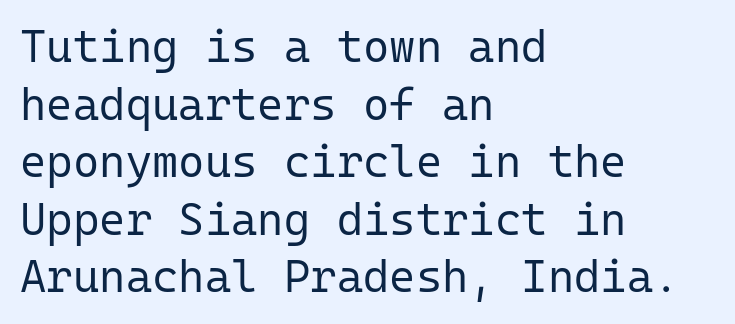
{"serif": "no", "italic": "no", "bold": "no", "weight": "regular", "width": "normal", "stroke_contrast": "low", "x_height": "medium", "monospaced": "yes", "underline": "no", "align": "left", "line_spacing": "normal", "line_spacing_ratio": 1.28, "letter_spacing": "normal", "letter_spacing_em": 0.0, "glyph_px": 45}
